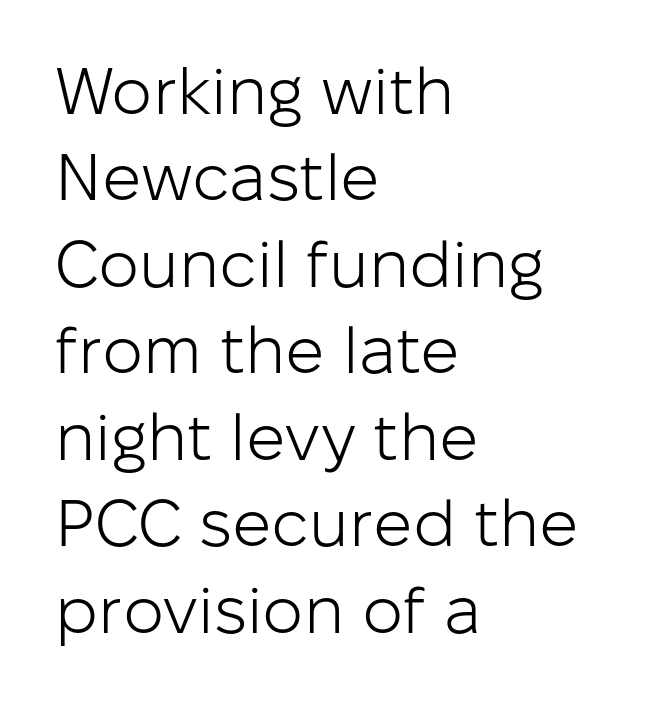
{"serif": "no", "italic": "no", "bold": "no", "weight": "light", "width": "normal", "stroke_contrast": "low", "x_height": "medium", "monospaced": "no", "underline": "no", "align": "left", "line_spacing": "normal", "line_spacing_ratio": 1.33, "letter_spacing": "normal", "letter_spacing_em": 0.0, "glyph_px": 65}
